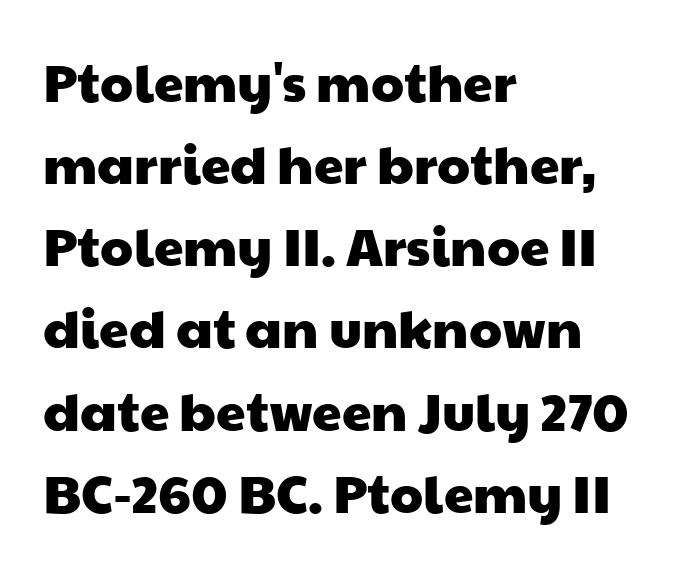
The image shows 53 px wide sans-serif type; set left-aligned, normal line spacing (1.55x), normal letter spacing, not underlined; low stroke contrast and a medium x-height.
